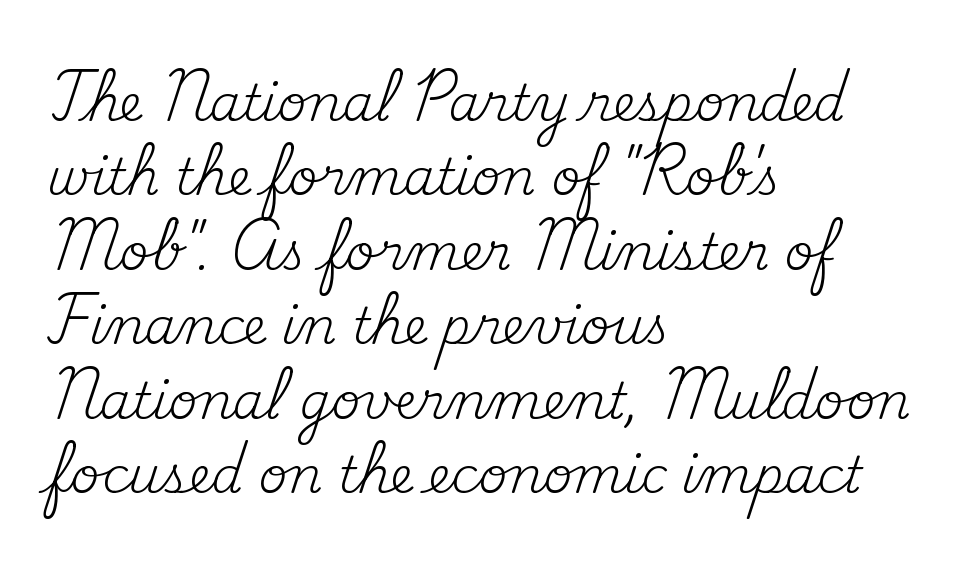
{"serif": "yes", "bold": "no", "weight": "regular", "width": "normal", "stroke_contrast": "medium", "x_height": "small", "monospaced": "no", "underline": "no", "align": "left", "line_spacing": "normal", "line_spacing_ratio": 1.49, "letter_spacing": "normal", "letter_spacing_em": 0.0, "glyph_px": 50}
